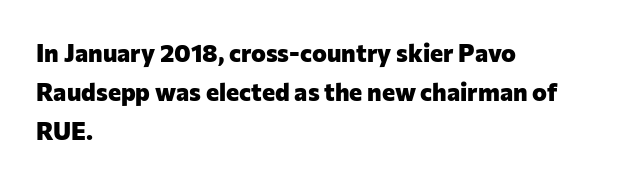
{"italic": "no", "bold": "yes", "underline": "no", "align": "left", "line_spacing": "normal", "line_spacing_ratio": 1.56, "letter_spacing": "normal", "letter_spacing_em": 0.0, "glyph_px": 25}
